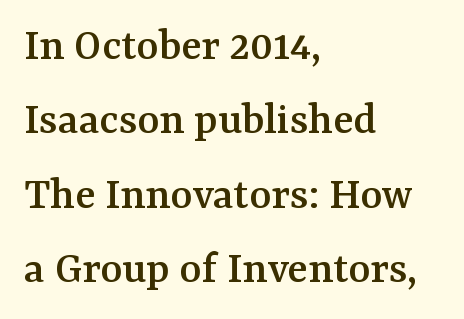
{"serif": "yes", "italic": "no", "width": "normal", "stroke_contrast": "medium", "x_height": "medium", "monospaced": "no", "underline": "no", "align": "left", "line_spacing": "normal", "line_spacing_ratio": 1.58, "letter_spacing": "normal", "letter_spacing_em": 0.0, "glyph_px": 47}
